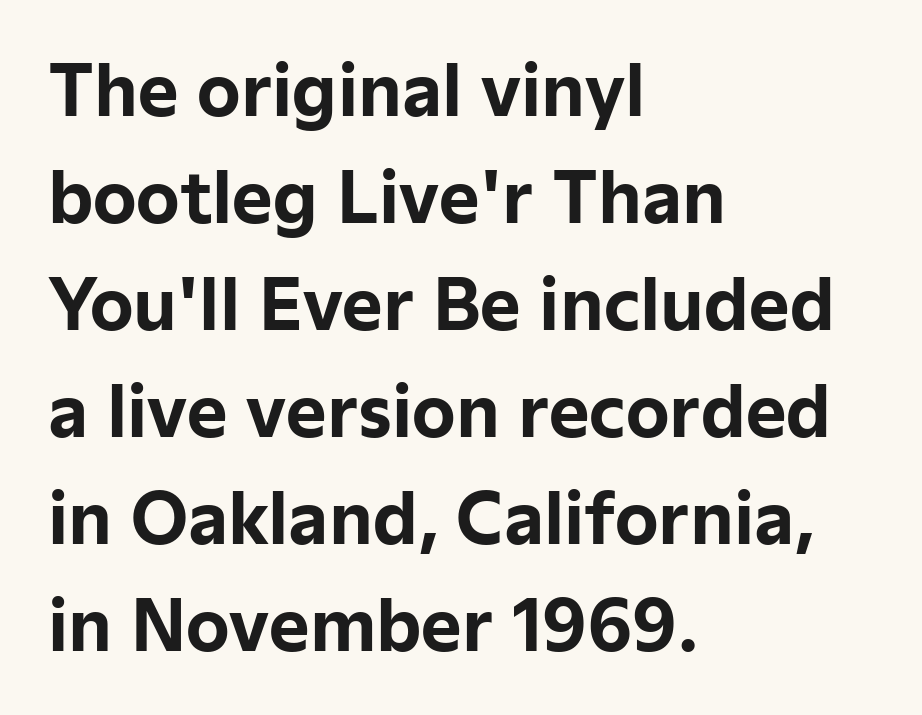
The image shows 69 px bold sans-serif type, upright; set left-aligned, normal line spacing (1.55x), normal letter spacing, not underlined; low stroke contrast and a medium x-height.
